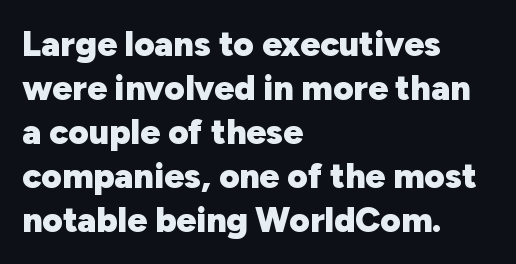
Nobody touched the tracking dial on this one. These lines are rendered in a variable-pitch font. The face used here is a sans, in the tradition of grotesques and geometrics. Weight: bold. The block of text has a typical density, with ordinary space between rows. The lines in this sample share a left origin and differ only in where they stop.
